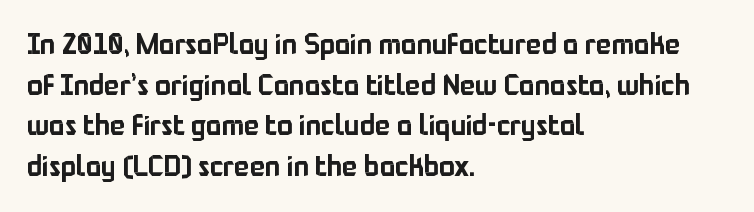
{"serif": "no", "italic": "no", "width": "normal", "stroke_contrast": "low", "x_height": "medium", "monospaced": "no", "underline": "no", "align": "left", "line_spacing": "normal", "line_spacing_ratio": 1.4, "letter_spacing": "normal", "letter_spacing_em": 0.0, "glyph_px": 29}
